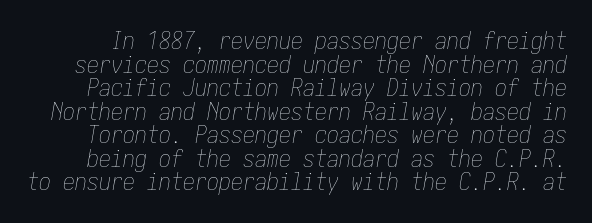
The image shows 24 px text type, italic (leaning right); set tight line spacing (0.98x), normal letter spacing, not underlined.
